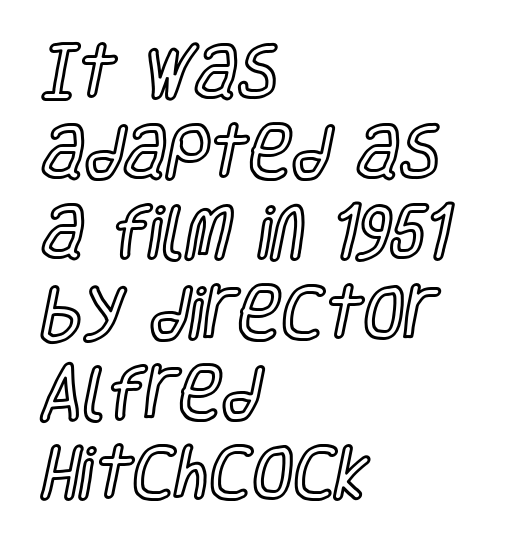
Q: Is the text italic (slanted)? A: Yes.
Q: Is the text underlined? A: No.
Q: How is the paragraph aligned? A: Left-aligned.
Q: Is the spacing between letters normal or unusually wide? A: Normal.
Q: Is the spacing between lines tight, normal or loose? A: Normal.
Q: Width (condensed, normal, or wide)? A: Condensed.
Q: x-height? A: Large.
Q: Monospaced? A: No.
